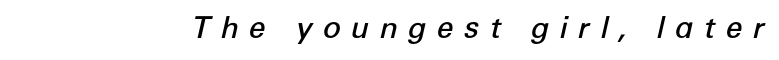
The image shows 30 px semibold type, italic (leaning right); set unusually wide letter spacing (+0.34 em), not underlined; low stroke contrast and a medium x-height.
